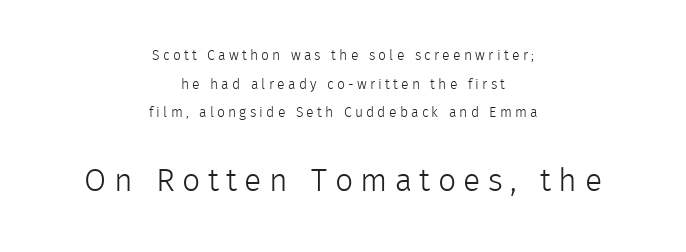
Q: Is the text bold? A: No.
Q: Is the text italic (slanted)? A: No, it is upright.
Q: Is the typeface a serif or a sans-serif typeface? A: Sans-serif.
Q: Is the text underlined? A: No.
Q: How is the paragraph aligned? A: Centered.
Q: Is the spacing between letters normal or unusually wide? A: Unusually wide.
Q: Is the spacing between lines tight, normal or loose? A: Loose.
Q: Which block of text is set in a larger size, the first (top) or the second (bottom)? A: The second (bottom) one.
Q: Width (condensed, normal, or wide)? A: Normal.
Q: x-height? A: Medium.
Q: Monospaced? A: No.
